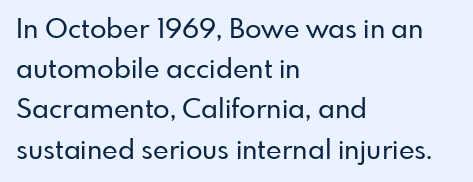
Summary of vertical rhythm: regular, with standard interline spacing. No italicization has been applied; the sample stays upright. One-word summary of the alignment: left. The line texture is even and compact thanks to regular tracking. The space directly below the letters is spotless.
